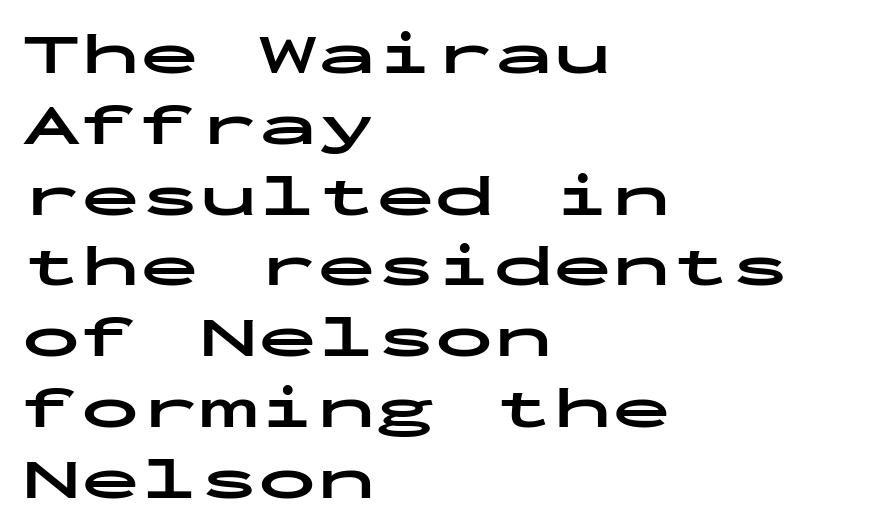
Does the weight exceed regular? Yes, all the way to bold. Monospaced: the letters line up in strict vertical columns. Quick note: underline off. The paragraph shown leans on its left margin.
